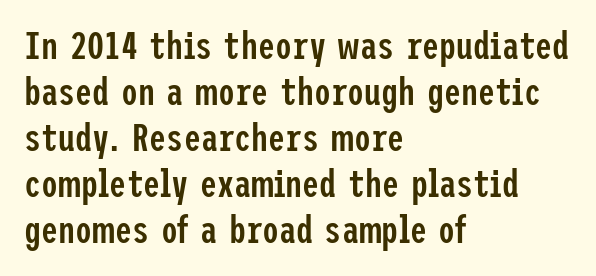
The image shows 38 px semibold, condensed sans-serif type, upright; set left-aligned, line spacing 1.21x, normal letter spacing, not underlined; low stroke contrast and a medium x-height.
